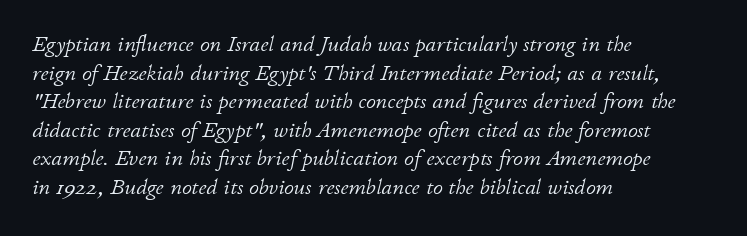
Plain, unruled lines of type. The glyphs look as if they've been sheared to an angle. The strokes carry an ordinary text weight at most. Students, observe: this is what conventionally led text looks like. The lines are quadded left. Glyph-to-glyph distance matches everyday printed text.
